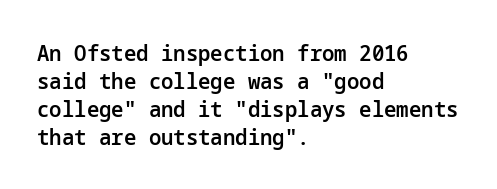
{"italic": "no", "bold": "semi", "underline": "no", "align": "left", "line_spacing": "normal", "line_spacing_ratio": 1.27, "letter_spacing": "normal", "letter_spacing_em": 0.0, "glyph_px": 22}
